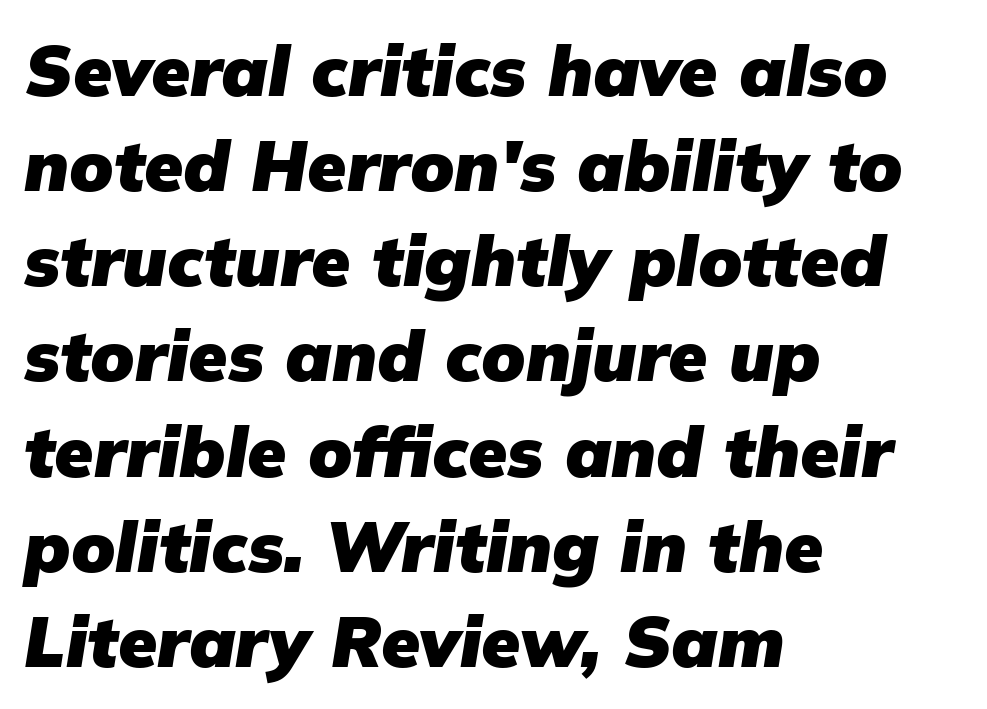
{"italic": "yes", "lean": "right", "slant_degrees": 9, "bold": "yes", "weight": "heavy", "width": "normal", "stroke_contrast": "low", "x_height": "medium", "monospaced": "no", "underline": "no", "align": "left", "line_spacing": "normal", "line_spacing_ratio": 1.34, "letter_spacing": "normal", "letter_spacing_em": 0.0, "glyph_px": 71}
